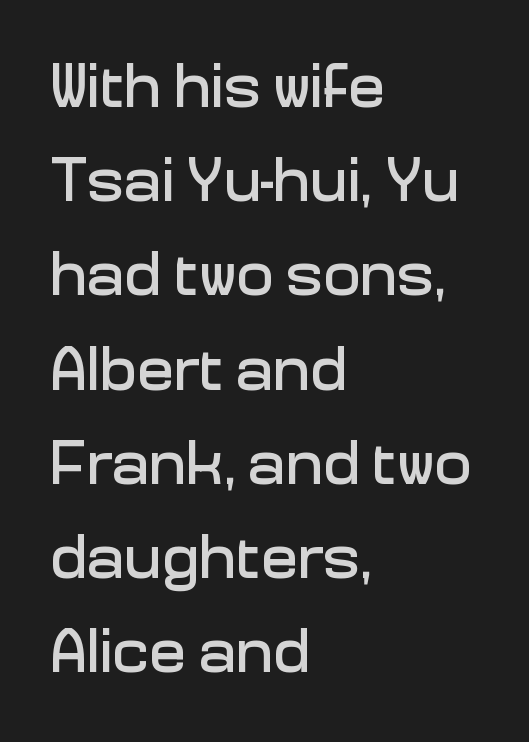
The image shows 62 px sans-serif type, upright; set left-aligned, normal line spacing (1.52x), normal letter spacing, not underlined; low stroke contrast and a medium x-height.
